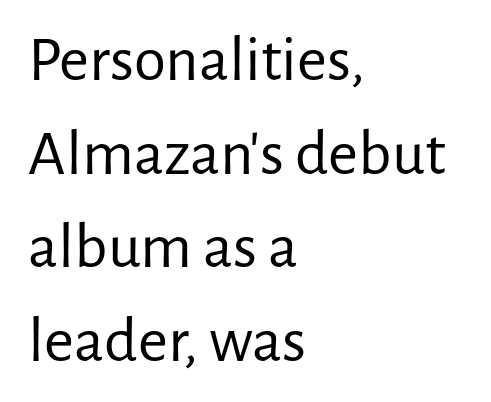
Q: Is the text bold? A: No.
Q: Is the text italic (slanted)? A: No, it is upright.
Q: Is the typeface a serif or a sans-serif typeface? A: Sans-serif.
Q: Is the text underlined? A: No.
Q: How is the paragraph aligned? A: Left-aligned.
Q: Is the spacing between letters normal or unusually wide? A: Normal.
Q: Is the spacing between lines tight, normal or loose? A: Normal.
Q: Width (condensed, normal, or wide)? A: Normal.
Q: Stroke contrast? A: Low.
Q: x-height? A: Medium.
Q: Monospaced? A: No.
